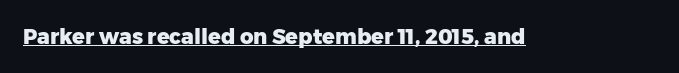
The image shows 21 px bold type, upright; set normal letter spacing, underlined.
